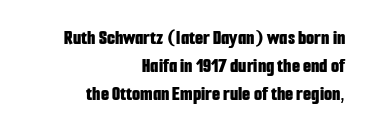
The rendering uses a moderate line-height, typical for paragraphs. Layout note: lines flush right. Tracking value appears to be zero — textbook default spacing. Beneath every word, the page is bare.
